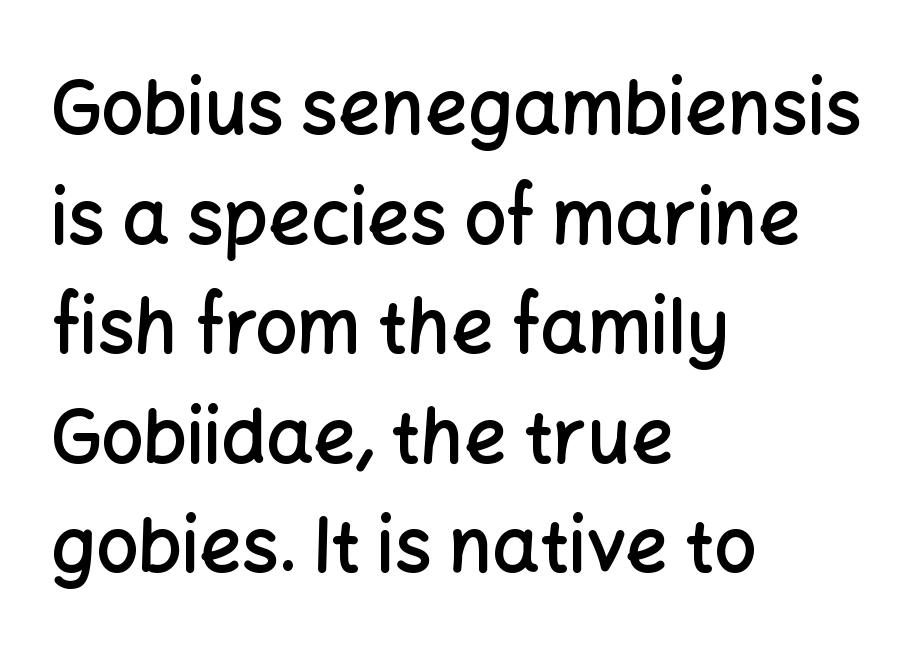
The image shows 74 px semibold sans-serif type, upright; set left-aligned, normal line spacing (1.48x), normal letter spacing, not underlined; low stroke contrast and a medium x-height.
